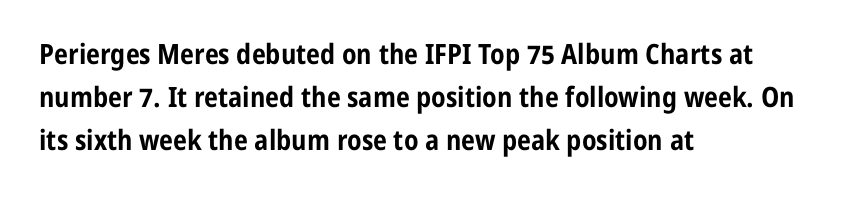
The image shows 28 px bold, condensed sans-serif type, upright; set left-aligned, normal line spacing (1.54x), normal letter spacing, not underlined; low stroke contrast and a medium x-height.
